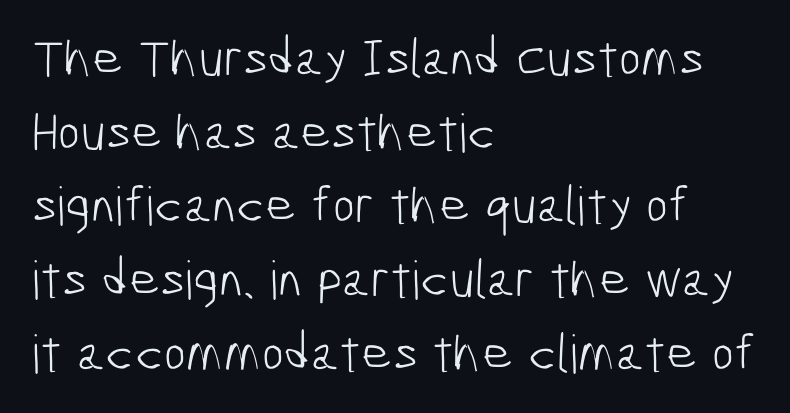
Do the characters align in a grid? No, the font is proportional. The passage shown is not underscored anywhere. Whoever set this chose a conventional vertical rhythm. Bold? No — there's no thickening of the strokes. Which margin do the lines hug? The left one — the right edge is uneven.
